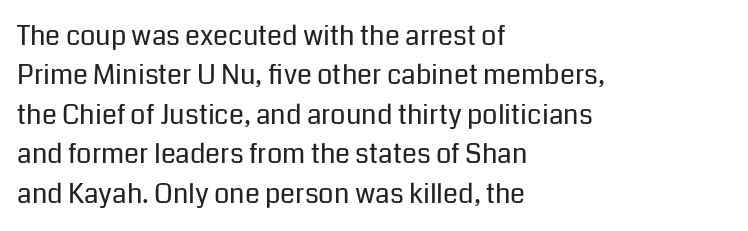
{"italic": "no", "bold": "no", "underline": "no", "align": "left", "line_spacing": "normal", "line_spacing_ratio": 1.46, "letter_spacing": "normal", "letter_spacing_em": 0.0, "glyph_px": 27}
